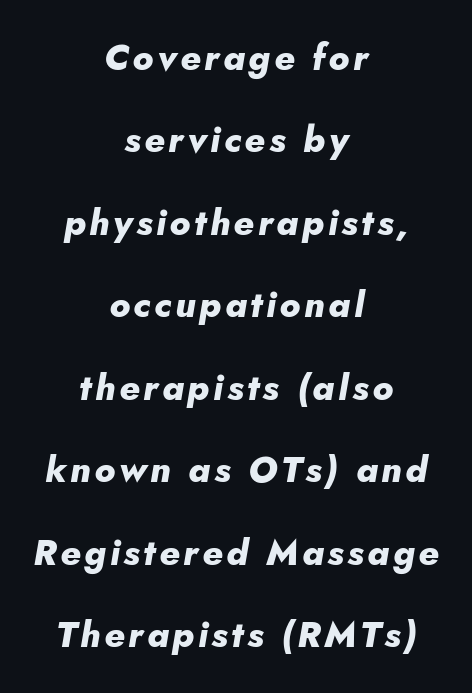
The image shows 36 px heavy type, italic (leaning right); set centered, loose line spacing (2.29x), not underlined; low stroke contrast and a small x-height.
